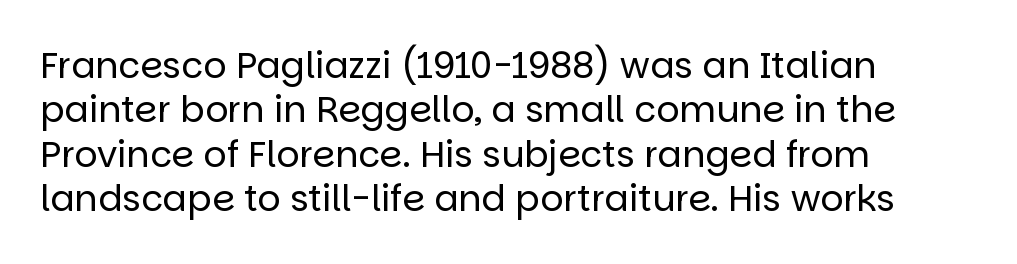
{"serif": "no", "italic": "no", "bold": "no", "weight": "regular", "width": "normal", "stroke_contrast": "low", "x_height": "large", "monospaced": "no", "underline": "no", "align": "left", "line_spacing_ratio": 1.23, "letter_spacing": "normal", "letter_spacing_em": 0.0, "glyph_px": 36}
